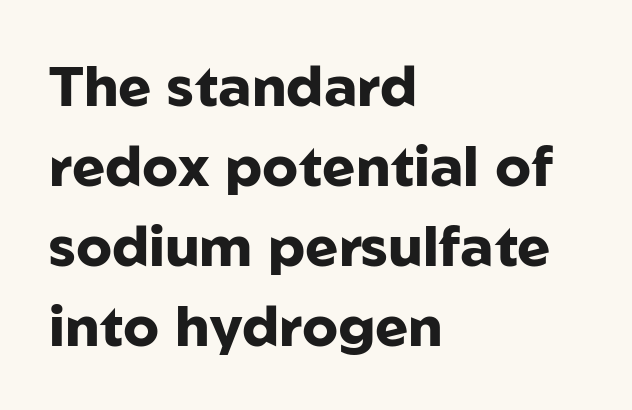
These words are printed bold, with thick strokes throughout. I'd call this a sans setting — the letters go barefoot. A classic flush-left, rag-right setting is used for this passage. Proportional: the letters do not fall into vertical columns. The letters stand upright; this is a roman face. There is no visible air inserted between adjacent glyphs.
